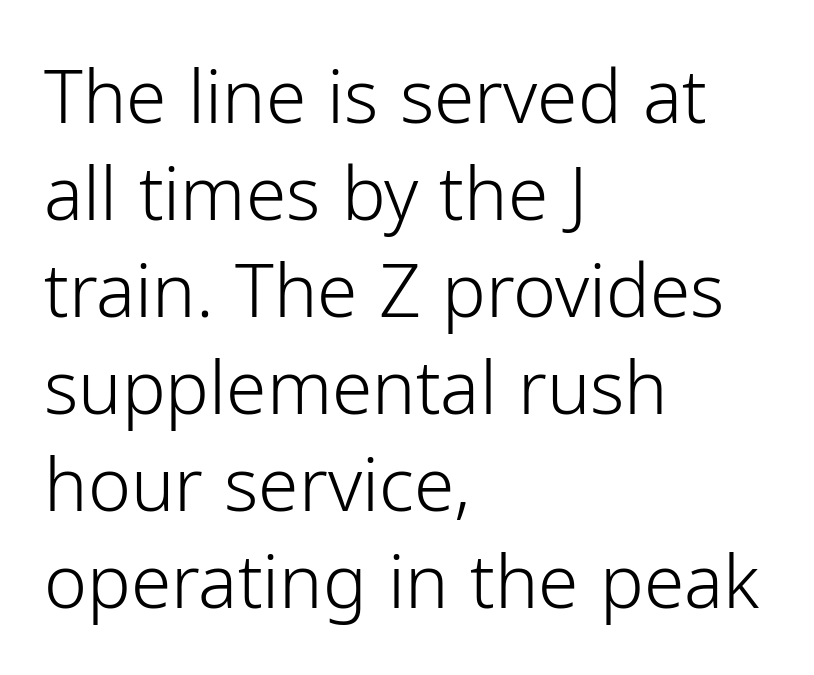
Q: Is the text bold? A: No.
Q: Is the text italic (slanted)? A: No, it is upright.
Q: Is the typeface a serif or a sans-serif typeface? A: Sans-serif.
Q: Is the text underlined? A: No.
Q: How is the paragraph aligned? A: Left-aligned.
Q: Is the spacing between letters normal or unusually wide? A: Normal.
Q: Is the spacing between lines tight, normal or loose? A: Normal.
Q: Width (condensed, normal, or wide)? A: Normal.
Q: Stroke contrast? A: Low.
Q: x-height? A: Medium.
Q: Monospaced? A: No.
